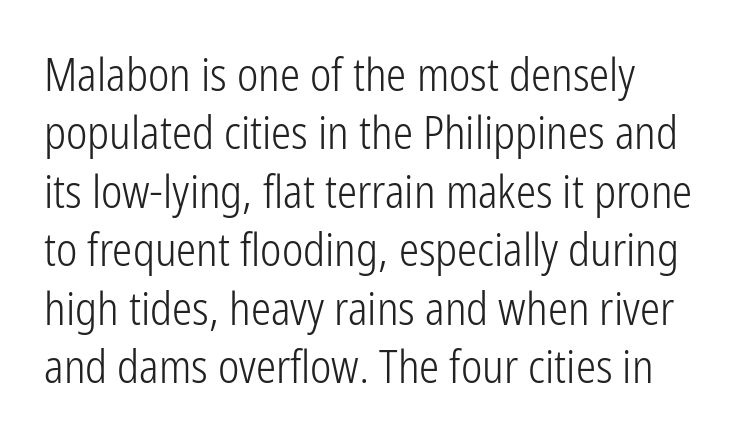
The image shows 45 px light, condensed sans-serif type, upright; set left-aligned, normal line spacing (1.3x), normal letter spacing, not underlined; low stroke contrast and a medium x-height.
